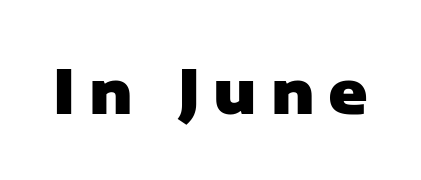
This is roman type, the default non-slanted kind. The letters advance in unequal steps, a hallmark of proportional type. The characters look thick and weighty, a clear bold. No word sits above an underline.
